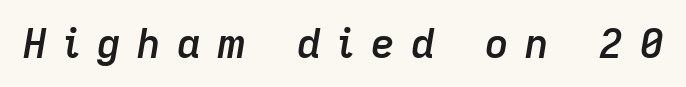
{"italic": "yes", "lean": "right", "slant_degrees": 9, "bold": "semi", "weight": "semibold", "width": "normal", "stroke_contrast": "low", "x_height": "medium", "monospaced": "no", "underline": "no", "letter_spacing": "wide", "letter_spacing_em": 0.4, "glyph_px": 41}
